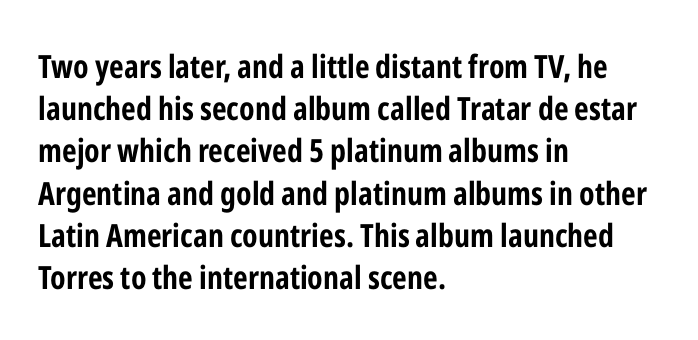
The image shows 32 px bold, condensed sans-serif type, upright; set left-aligned, normal line spacing (1.32x), normal letter spacing, not underlined; low stroke contrast and a medium x-height.
